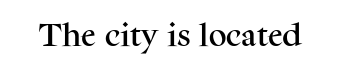
Q: Is the text italic (slanted)? A: No, it is upright.
Q: Is the text underlined? A: No.
Q: Is the spacing between letters normal or unusually wide? A: Normal.
